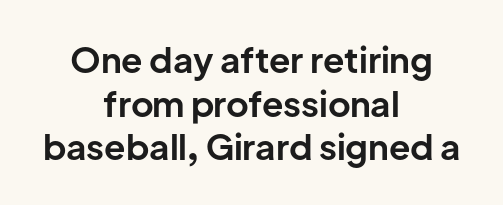
These lines keep a tight, regular rhythm from letter to letter. Thick stems and heavy bowls — unmistakably bold. Glance below the letters and you will spot only blank space. This sample keeps an unexceptional amount of space between lines. Each letter keeps its own natural width here, so spacing adapts to shape.
